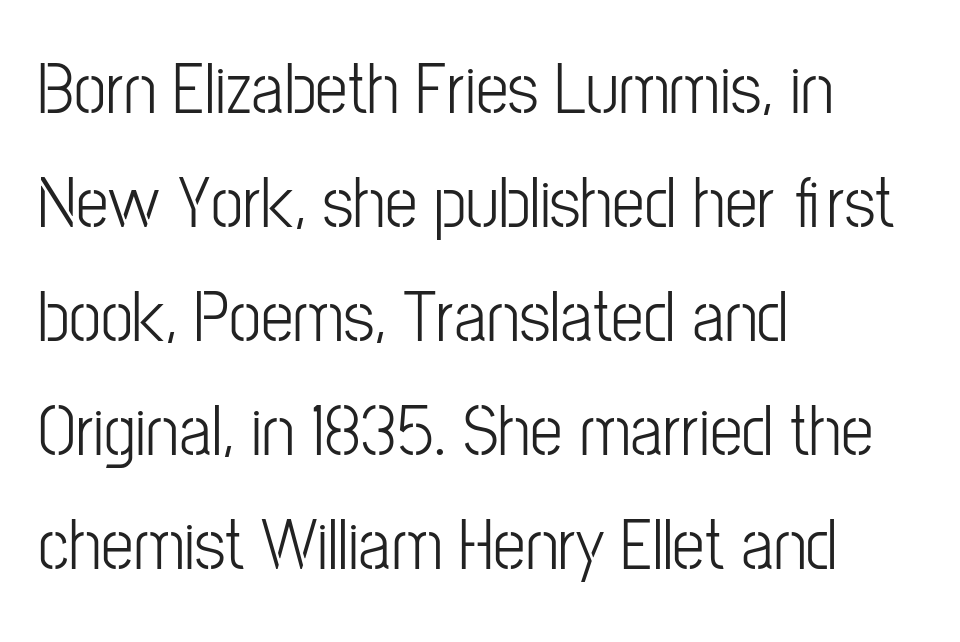
I'd call this a sans setting — the letters go barefoot. The typesetter chose a ragged-right arrangement here. Just letters on the line, the space beneath them empty. Stems and bowls with no extra thickness — not bold.
